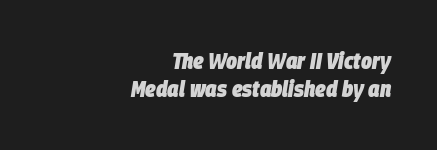
The image shows 23 px bold type, italic (leaning right); set right-aligned, line spacing 1.22x, normal letter spacing, not underlined.
